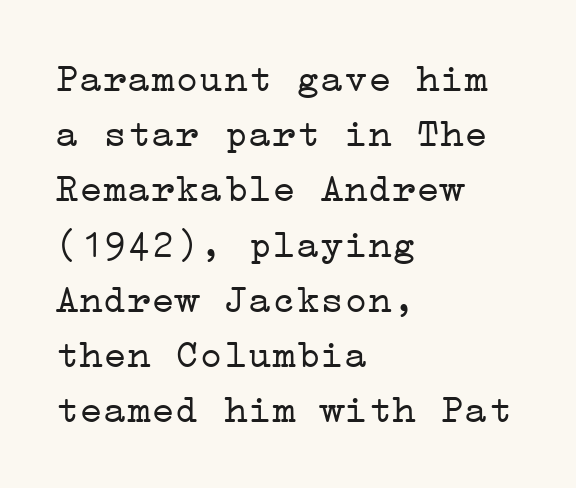
Q: Is the text bold? A: No.
Q: Is the text italic (slanted)? A: No, it is upright.
Q: Is the typeface a serif or a sans-serif typeface? A: Serif.
Q: Is the text underlined? A: No.
Q: How is the paragraph aligned? A: Left-aligned.
Q: Is the spacing between letters normal or unusually wide? A: Normal.
Q: Is the spacing between lines tight, normal or loose? A: Normal.
Q: Width (condensed, normal, or wide)? A: Wide.
Q: Stroke contrast? A: Low.
Q: x-height? A: Medium.
